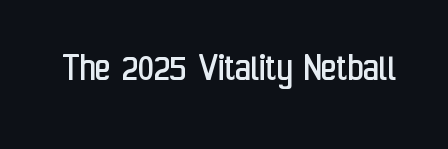
Q: Is the text bold? A: No.
Q: Is the text italic (slanted)? A: No, it is upright.
Q: Is the typeface a serif or a sans-serif typeface? A: Sans-serif.
Q: Is the text underlined? A: No.
Q: Is the spacing between letters normal or unusually wide? A: Normal.
Q: Width (condensed, normal, or wide)? A: Condensed.
Q: Stroke contrast? A: Low.
Q: x-height? A: Medium.
Q: Monospaced? A: No.
